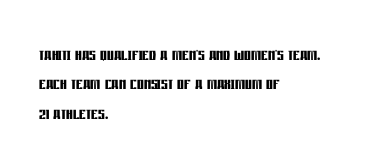
Posture: upright roman. Underlining? Definitely not there. Each line starts at the same left margin while the right side varies. Stroke thickness is high; the sample reads as a true bold. The block of text has a typical density, with ordinary space between rows.
